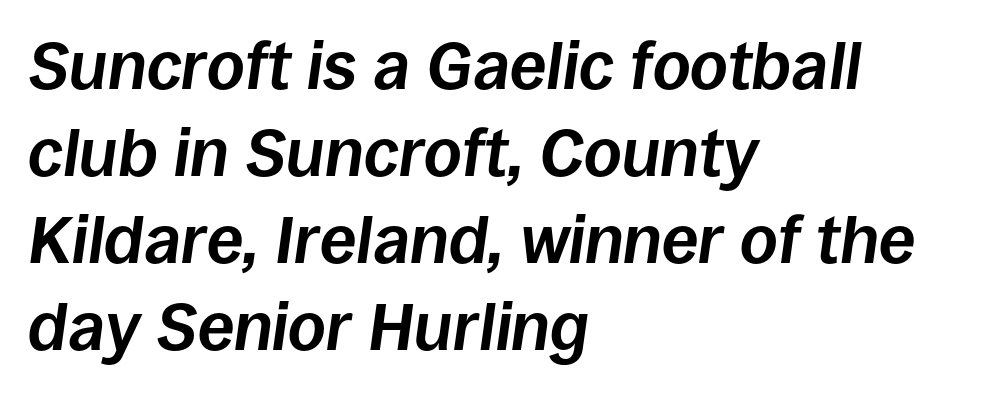
Q: Is the text bold? A: Yes.
Q: Is the text italic (slanted)? A: Yes, it leans right by about 8 degrees.
Q: Is the text underlined? A: No.
Q: How is the paragraph aligned? A: Left-aligned.
Q: Is the spacing between letters normal or unusually wide? A: Normal.
Q: Is the spacing between lines tight, normal or loose? A: Normal.
Q: Width (condensed, normal, or wide)? A: Normal.
Q: Stroke contrast? A: Low.
Q: x-height? A: Large.
Q: Monospaced? A: No.
